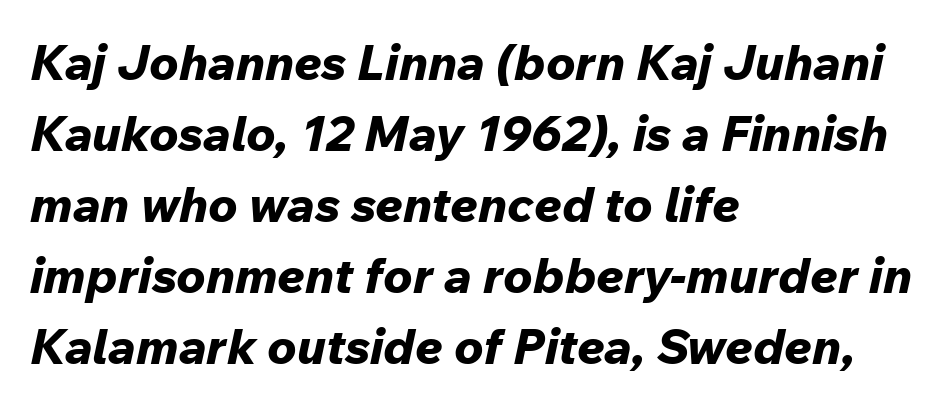
{"italic": "yes", "lean": "right", "slant_degrees": 12, "bold": "yes", "weight": "bold", "width": "normal", "stroke_contrast": "low", "x_height": "medium", "monospaced": "no", "underline": "no", "align": "left", "line_spacing": "normal", "line_spacing_ratio": 1.45, "letter_spacing": "normal", "letter_spacing_em": 0.0, "glyph_px": 49}
